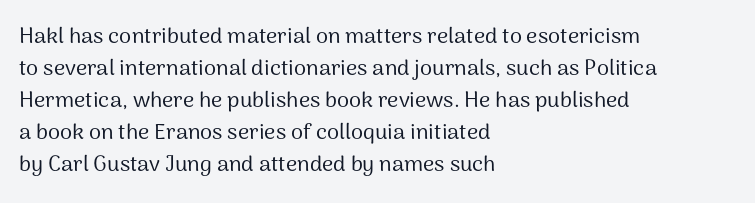
This sample uses an upright cut, with every glyph sitting square on the baseline. Check the space under the baseline: it is left empty. These lines are set flush left with a ragged right edge. Weight: not bold — regular or lighter.
